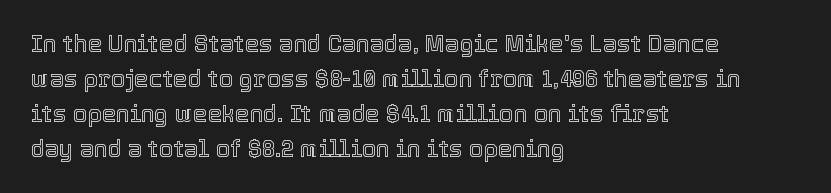
The image shows 23 px text type, upright; set left-aligned, normal line spacing (1.52x), normal letter spacing, not underlined.
